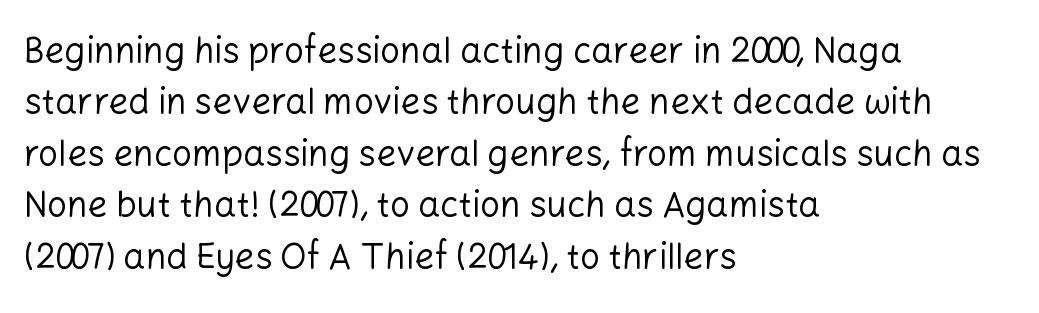
{"serif": "no", "italic": "no", "bold": "no", "weight": "regular", "width": "normal", "stroke_contrast": "low", "x_height": "medium", "monospaced": "no", "underline": "no", "align": "left", "line_spacing": "normal", "line_spacing_ratio": 1.47, "letter_spacing": "normal", "letter_spacing_em": 0.0, "glyph_px": 35}
